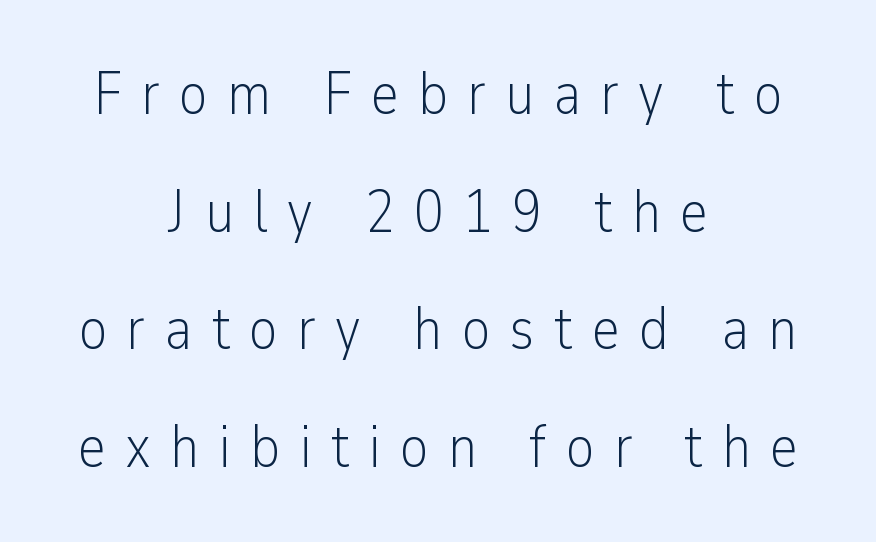
{"serif": "no", "italic": "no", "bold": "no", "weight": "light", "width": "condensed", "stroke_contrast": "low", "x_height": "medium", "monospaced": "no", "underline": "no", "align": "center", "line_spacing": "loose", "line_spacing_ratio": 1.96, "letter_spacing": "wide", "letter_spacing_em": 0.32, "glyph_px": 60}
